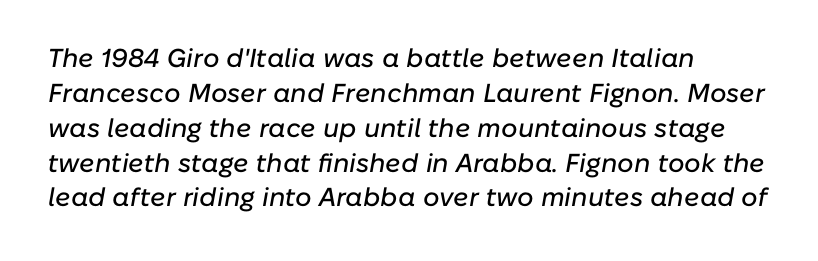
{"italic": "yes", "lean": "right", "slant_degrees": 10, "underline": "no", "align": "left", "line_spacing": "normal", "line_spacing_ratio": 1.34, "letter_spacing": "normal", "letter_spacing_em": 0.0, "glyph_px": 26}
